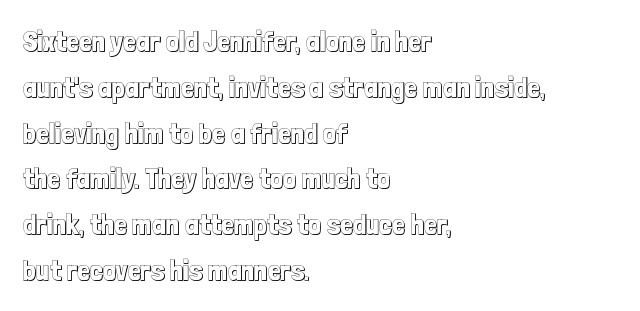
Q: Is the text italic (slanted)? A: No, it is upright.
Q: Is the text underlined? A: No.
Q: How is the paragraph aligned? A: Left-aligned.
Q: Is the spacing between letters normal or unusually wide? A: Normal.
Q: Is the spacing between lines tight, normal or loose? A: Normal.
Q: Width (condensed, normal, or wide)? A: Condensed.
Q: x-height? A: Medium.
Q: Monospaced? A: No.
